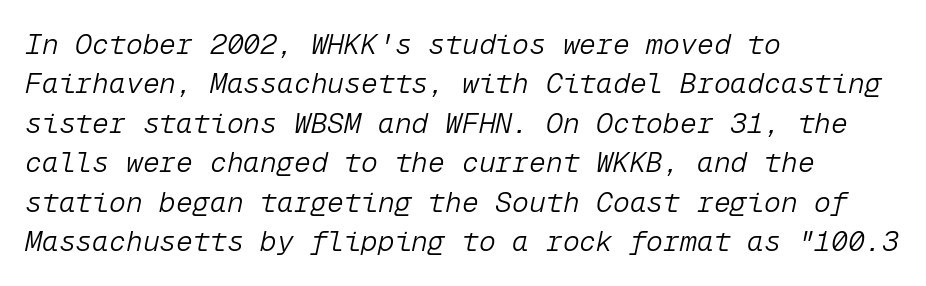
Q: Is the text bold? A: No.
Q: Is the text italic (slanted)? A: Yes, it leans right by about 12 degrees.
Q: Is the text underlined? A: No.
Q: How is the paragraph aligned? A: Left-aligned.
Q: Is the spacing between letters normal or unusually wide? A: Normal.
Q: Is the spacing between lines tight, normal or loose? A: Normal.
Q: Width (condensed, normal, or wide)? A: Normal.
Q: Stroke contrast? A: Low.
Q: x-height? A: Medium.
Q: Monospaced? A: Yes.
